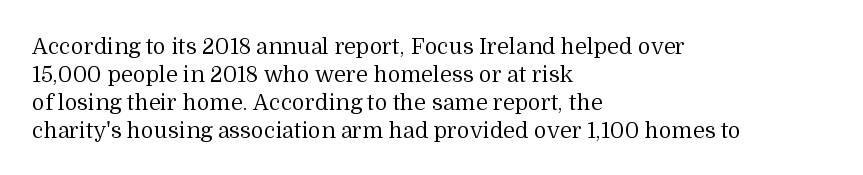
{"italic": "no", "bold": "no", "underline": "no", "align": "left", "line_spacing": "normal", "line_spacing_ratio": 1.27, "letter_spacing": "normal", "letter_spacing_em": 0.0, "glyph_px": 22}
